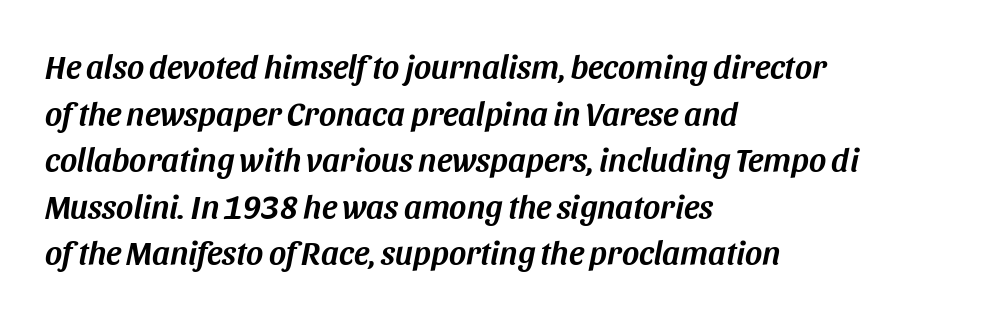
The image shows 33 px text type, italic (leaning right); set left-aligned, normal line spacing (1.41x), normal letter spacing, not underlined; medium stroke contrast and a large x-height.
